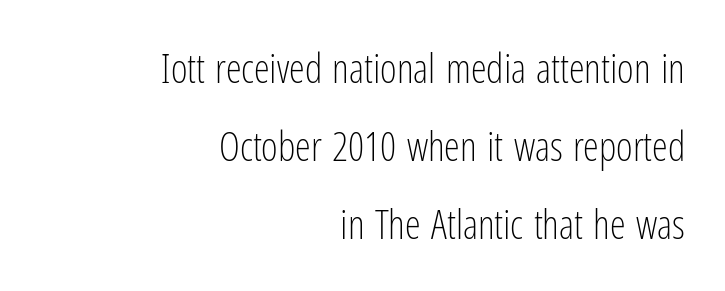
{"serif": "no", "italic": "no", "bold": "no", "weight": "light", "width": "condensed", "stroke_contrast": "low", "x_height": "medium", "monospaced": "no", "underline": "no", "align": "right", "line_spacing": "loose", "line_spacing_ratio": 1.95, "letter_spacing": "normal", "letter_spacing_em": 0.0, "glyph_px": 40}
